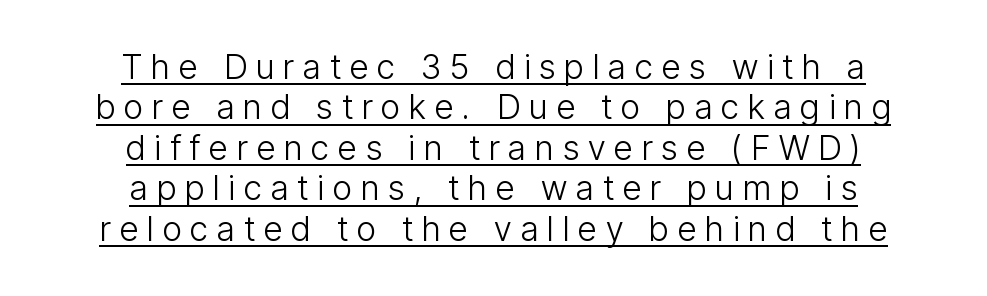
The image shows 34 px light, condensed sans-serif type, upright; set centered, line spacing 1.19x, unusually wide letter spacing (+0.26 em), underlined; low stroke contrast and a medium x-height.
